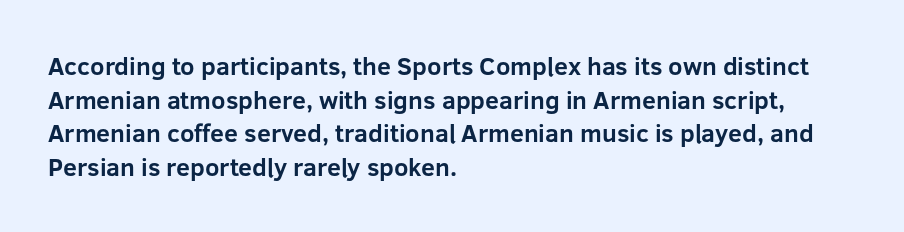
{"italic": "no", "bold": "yes", "underline": "no", "align": "left", "line_spacing": "normal", "line_spacing_ratio": 1.35, "letter_spacing": "normal", "letter_spacing_em": 0.0, "glyph_px": 25}
